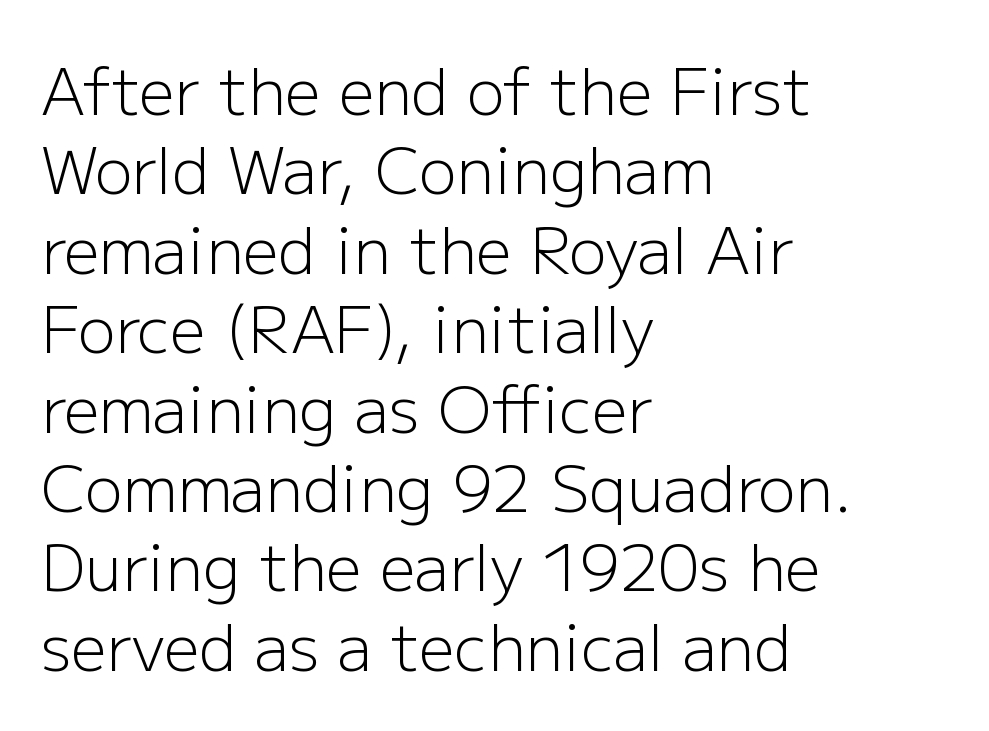
Layout note: lines flush left. You can tell from the bare stems that sans-serif type was used. The lettering holds an erect, upright posture throughout. The rendering uses natural spacing where letterforms have individual widths. Stroke mass is kept to a normal reading level or below. The rows are spaced the way most documents space them.
